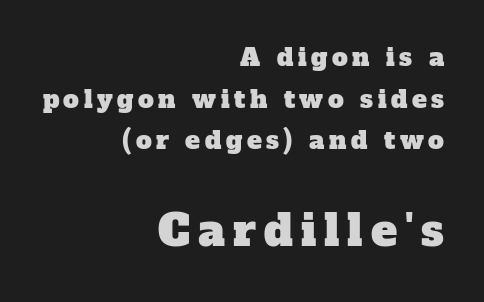
Q: Is the typeface a serif or a sans-serif typeface? A: Serif.
Q: Is the text underlined? A: No.
Q: How is the paragraph aligned? A: Right-aligned.
Q: Is the spacing between lines tight, normal or loose? A: Normal.
Q: Which block of text is set in a larger size, the first (top) or the second (bottom)? A: The second (bottom) one.
Q: Width (condensed, normal, or wide)? A: Normal.
Q: Stroke contrast? A: Low.
Q: x-height? A: Medium.
Q: Monospaced? A: No.
